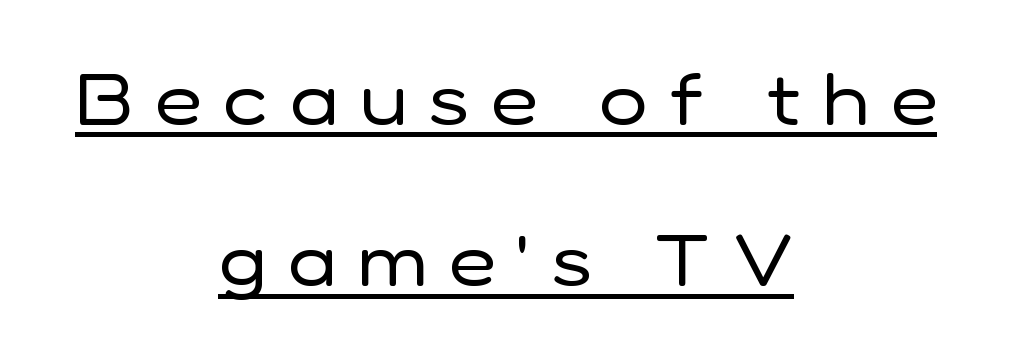
The typesetter has applied underlining to the passage shown. Classification — sans serif. The lettering stays uniformly vertical, giving the passage a roman look. Honestly, the rows look like they've been pulled way apart. Note the varied advance widths — an 'i' is clearly narrower than an 'm'.
